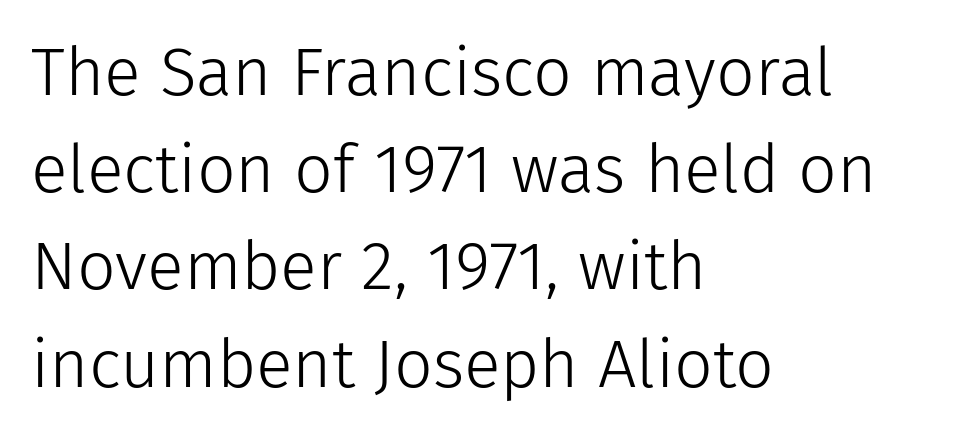
Examine the stroke ends and you'll find no serifs. Glance below the letters and you will spot only blank space. Weight: in the light-to-regular range. Think of a printed novel: that variable character pitch is what you see here.
